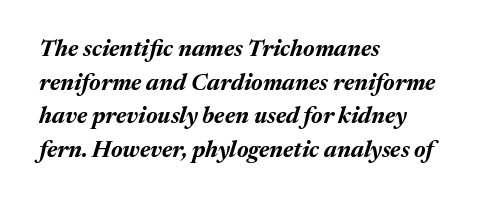
The image shows 23 px bold type, italic (leaning right); set left-aligned, normal line spacing (1.46x), normal letter spacing, not underlined.
